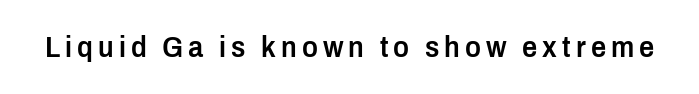
The image shows 30 px semibold, condensed sans-serif type, upright; set not underlined; low stroke contrast and a medium x-height.
